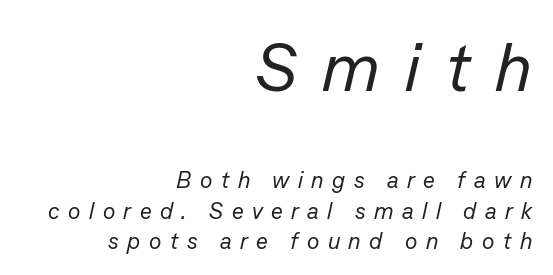
The image shows 68 px regular-weight type, italic (leaning right); set right-aligned, normal line spacing (1.31x), unusually wide letter spacing (+0.37 em), not underlined; the first (top) block is 2.96x larger; low stroke contrast and a medium x-height.
